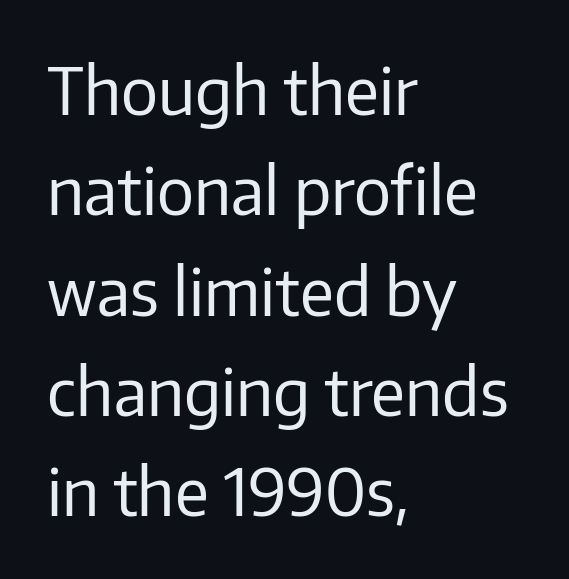
{"serif": "no", "italic": "no", "bold": "no", "weight": "regular", "width": "normal", "stroke_contrast": "low", "x_height": "medium", "monospaced": "no", "underline": "no", "align": "left", "line_spacing": "normal", "line_spacing_ratio": 1.52, "letter_spacing": "normal", "letter_spacing_em": 0.0, "glyph_px": 66}
